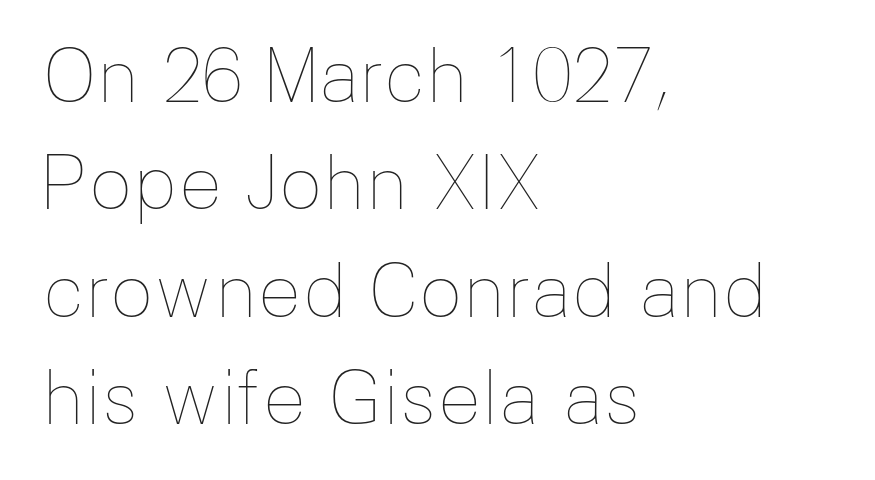
Q: Is the text bold? A: No.
Q: Is the text italic (slanted)? A: No, it is upright.
Q: Is the text underlined? A: No.
Q: How is the paragraph aligned? A: Left-aligned.
Q: Is the spacing between letters normal or unusually wide? A: Normal.
Q: Is the spacing between lines tight, normal or loose? A: Normal.
Q: Width (condensed, normal, or wide)? A: Normal.
Q: Stroke contrast? A: Low.
Q: x-height? A: Medium.
Q: Monospaced? A: No.
